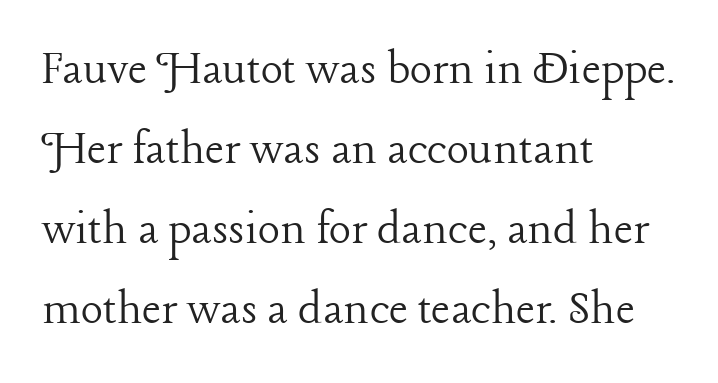
{"serif": "yes", "italic": "no", "bold": "no", "weight": "light", "width": "normal", "stroke_contrast": "low", "x_height": "medium", "monospaced": "no", "underline": "no", "align": "left", "line_spacing": "normal", "line_spacing_ratio": 1.54, "letter_spacing": "normal", "letter_spacing_em": 0.0, "glyph_px": 52}
